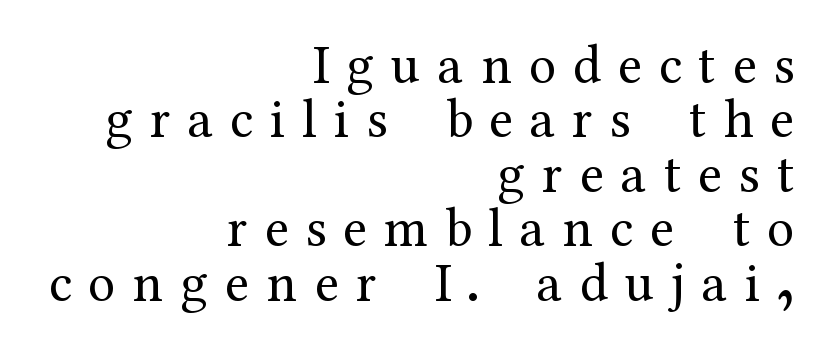
Q: Is the text bold? A: No.
Q: Is the text italic (slanted)? A: No, it is upright.
Q: Is the typeface a serif or a sans-serif typeface? A: Serif.
Q: Is the text underlined? A: No.
Q: How is the paragraph aligned? A: Right-aligned.
Q: Is the spacing between letters normal or unusually wide? A: Unusually wide.
Q: Is the spacing between lines tight, normal or loose? A: Tight.
Q: Width (condensed, normal, or wide)? A: Normal.
Q: Stroke contrast? A: Medium.
Q: x-height? A: Medium.
Q: Monospaced? A: No.
